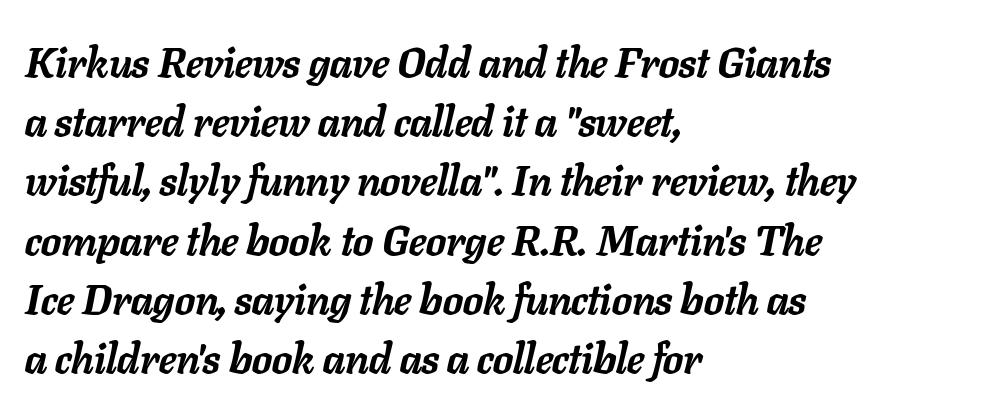
The face used here has a pronounced slope to its letters. Characters follow at the spacing the type designer built in. In CSS terms this would be text-align: left. The zone under the glyphs is completely vacant. The characters look thick and weighty, a clear bold.
